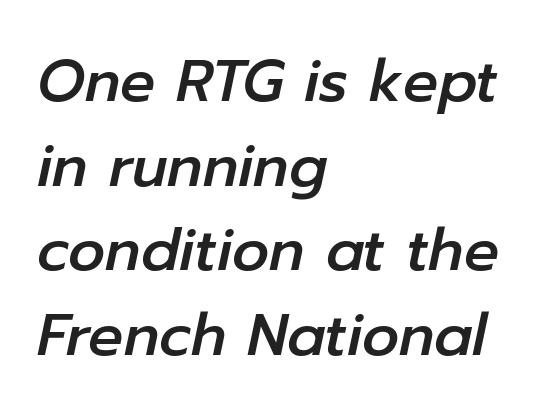
The image shows 58 px text type, italic (leaning right); set left-aligned, normal line spacing (1.46x), normal letter spacing, not underlined; low stroke contrast and a medium x-height.
